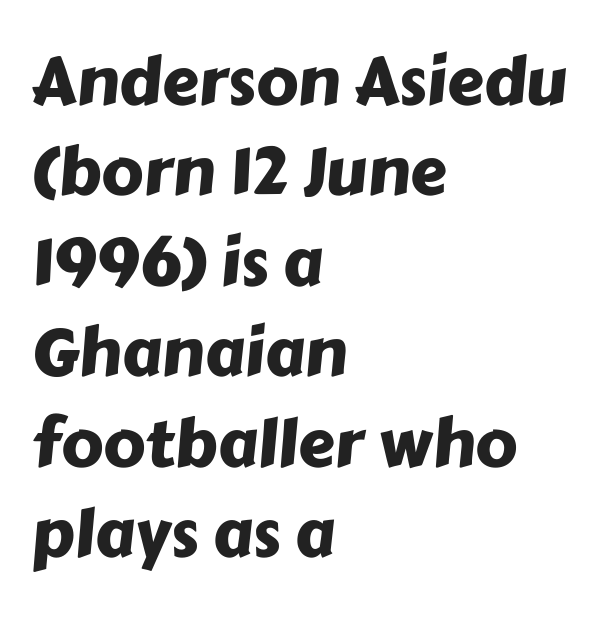
The image shows 66 px sans-serif type; set left-aligned, normal line spacing (1.37x), normal letter spacing, not underlined; low stroke contrast and a medium x-height.
